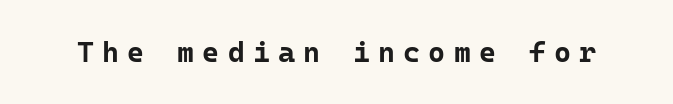
The image shows 29 px bold sans-serif type, upright, monospaced; set unusually wide letter spacing (+0.28 em), not underlined; low stroke contrast and a medium x-height.
